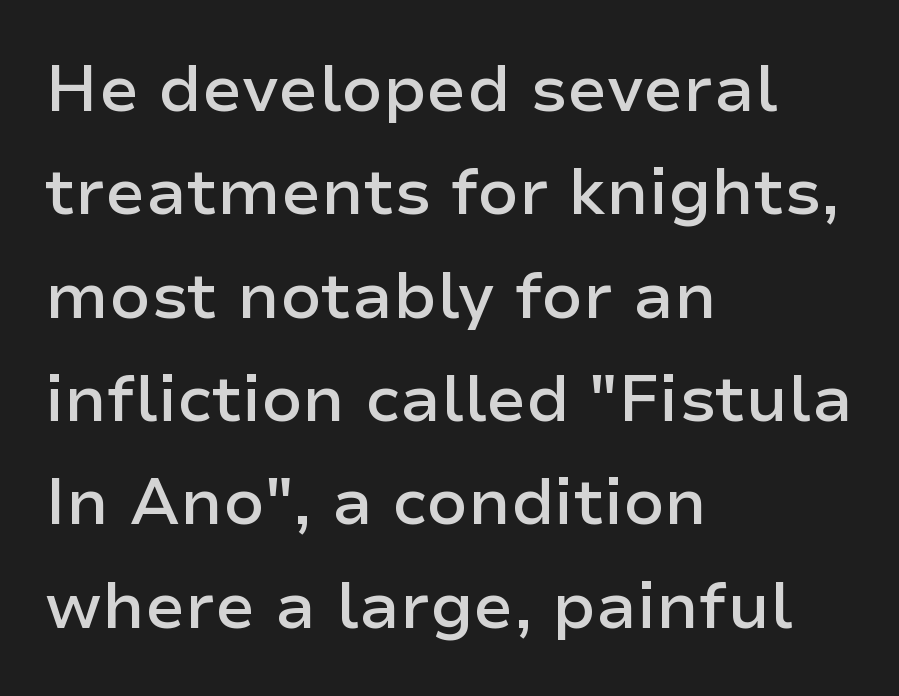
{"serif": "no", "italic": "no", "bold": "semi", "weight": "semibold", "width": "normal", "stroke_contrast": "low", "x_height": "medium", "monospaced": "no", "underline": "no", "align": "left", "line_spacing": "normal", "line_spacing_ratio": 1.59, "letter_spacing": "normal", "letter_spacing_em": 0.0, "glyph_px": 65}
